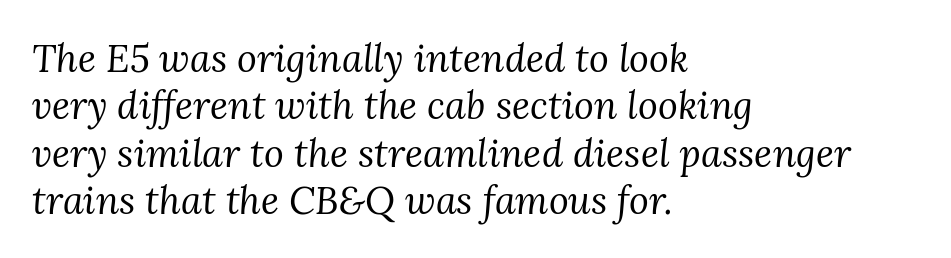
{"serif": "yes", "italic": "yes", "lean": "right", "slant_degrees": 3, "bold": "no", "weight": "regular", "width": "normal", "stroke_contrast": "medium", "x_height": "medium", "monospaced": "no", "underline": "no", "align": "left", "line_spacing": "normal", "line_spacing_ratio": 1.25, "letter_spacing": "normal", "letter_spacing_em": 0.0, "glyph_px": 38}
